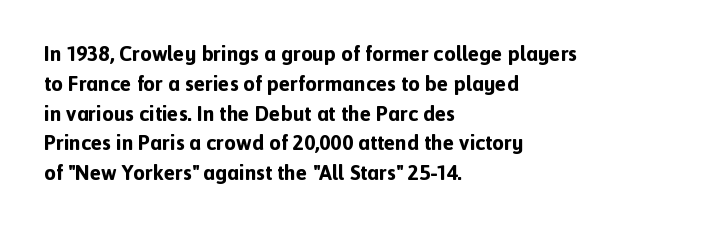
The image shows 21 px bold type, upright; set left-aligned, normal line spacing (1.42x), normal letter spacing, not underlined.
